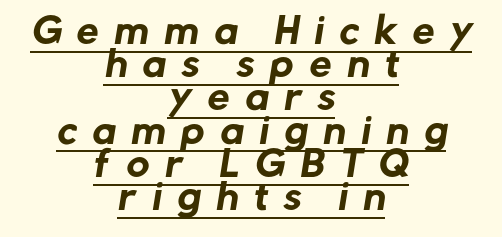
Do the characters align in a grid? No, the font is proportional. The horizontal fit of the characters is loose and conspicuously gappy. Vertical spacing — tight. Look at the bottom of the vertical strokes: they stop flat, with no serifs. Is the block centered? Yes — each line is placed symmetrically about the middle. Emphasis is given by a line drawn under the lettering.
